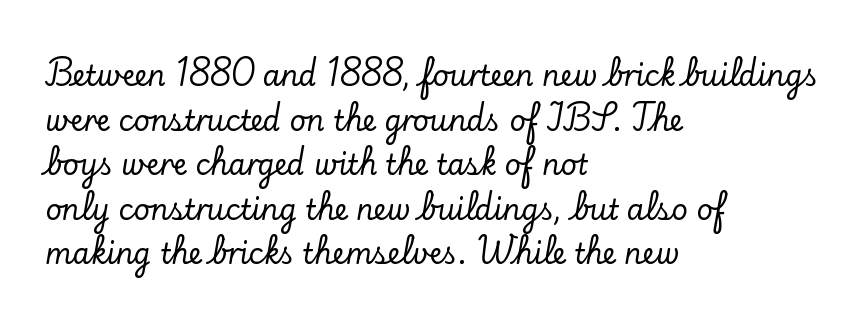
The passage is arranged the way most books set body copy — flush left. Do the characters align in a grid? No, the font is proportional. Lines of text with bare space underneath. One glance says typical: line gaps are just what's usual.
